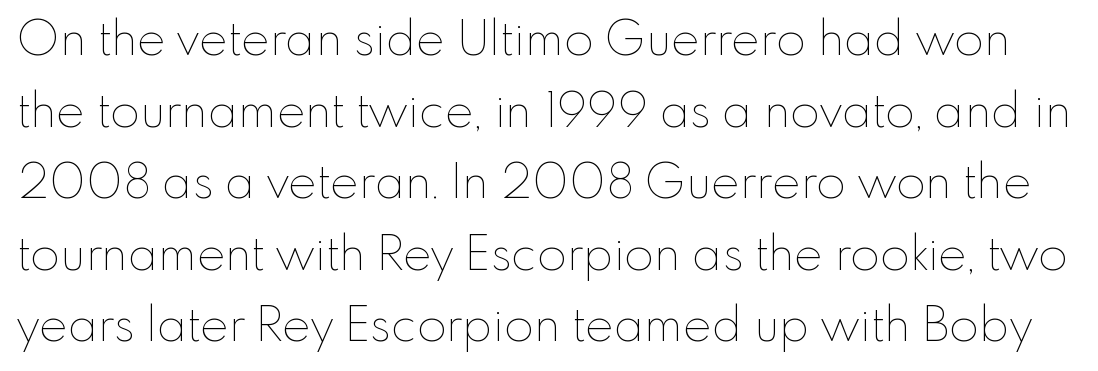
Q: Is the text bold? A: No.
Q: Is the text italic (slanted)? A: No, it is upright.
Q: Is the text underlined? A: No.
Q: Is the spacing between letters normal or unusually wide? A: Normal.
Q: Is the spacing between lines tight, normal or loose? A: Normal.
Q: Width (condensed, normal, or wide)? A: Normal.
Q: Stroke contrast? A: Low.
Q: x-height? A: Small.
Q: Monospaced? A: No.
